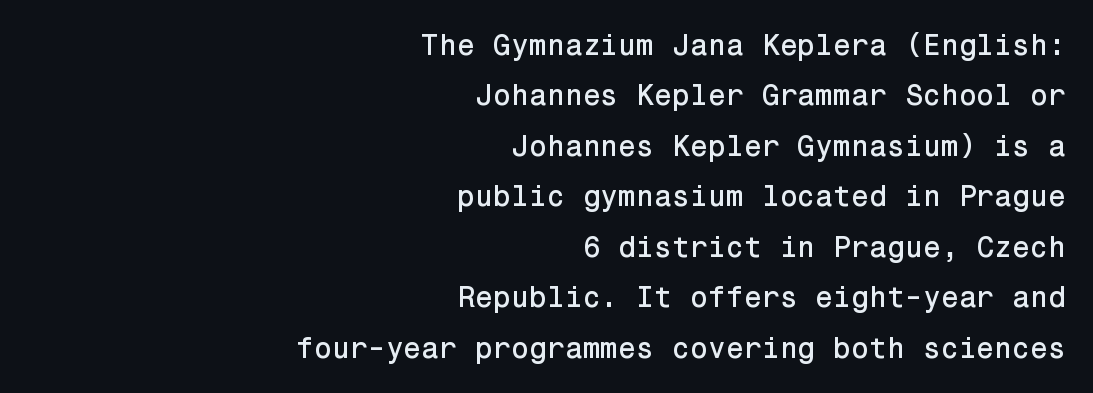
Posture: vertical. Descenders hang freely into open space. The line texture is even and compact thanks to regular tracking. The ragged edge is on the left, which tells us the setting is flush right. Serifs: no, the terminals of the letterforms are clean.
